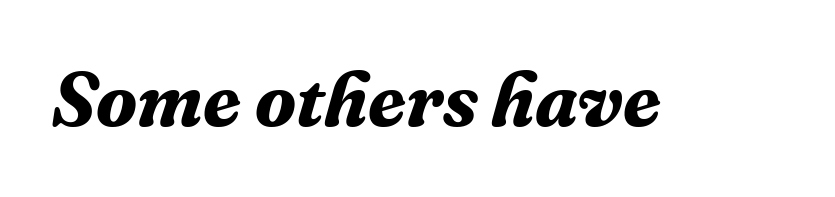
The image shows 76 px bold serif type, italic (leaning right); set normal letter spacing, not underlined; medium stroke contrast and a medium x-height.
